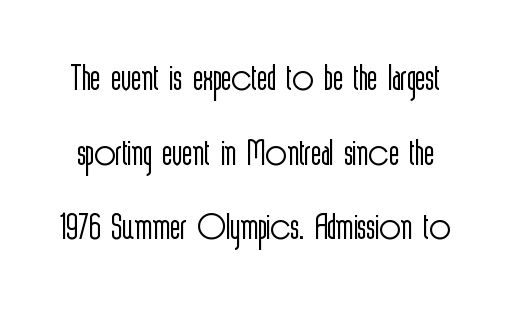
{"serif": "no", "italic": "no", "bold": "no", "weight": "light", "width": "condensed", "x_height": "medium", "monospaced": "no", "underline": "no", "line_spacing": "normal", "line_spacing_ratio": 1.38, "letter_spacing": "normal", "letter_spacing_em": 0.0, "glyph_px": 54}
